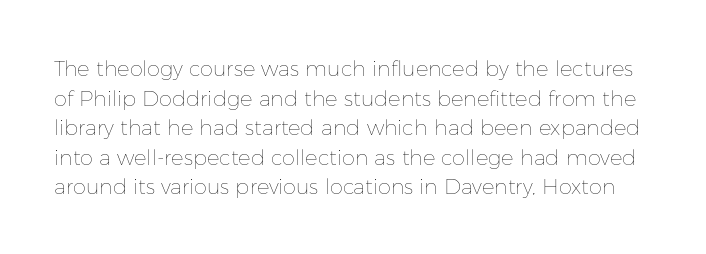
Q: Is the text bold? A: No.
Q: Is the text italic (slanted)? A: No, it is upright.
Q: Is the text underlined? A: No.
Q: Is the spacing between letters normal or unusually wide? A: Normal.
Q: Is the spacing between lines tight, normal or loose? A: Normal.
